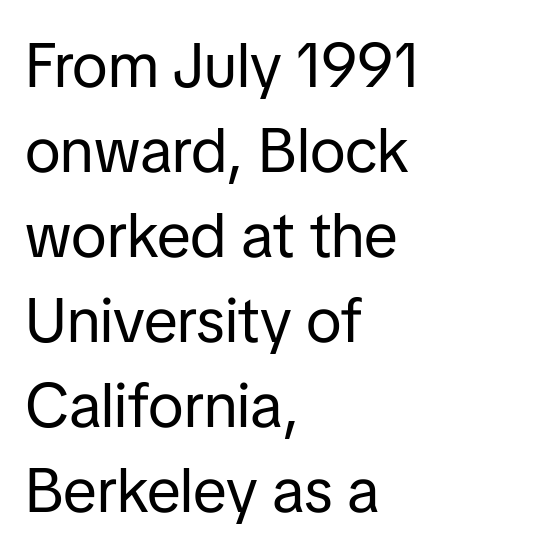
The block of text has a typical density, with ordinary space between rows. Spacing between characters is what you'd get straight out of the box. The rendering uses natural spacing where letterforms have individual widths. Caption: multi-line text, flush left, ragged right. You can tell from the bare stems that sans-serif type was used.
